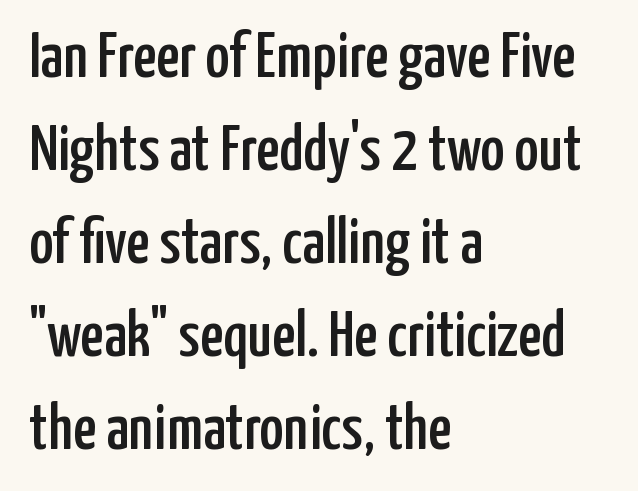
Check where the strokes stop: nothing finishes them off — pure sans. Interline gaps are of average width in this sample. These lines keep a tight, regular rhythm from letter to letter. The typesetter chose a ragged-right arrangement here. Vertical strokes here are truly vertical.
